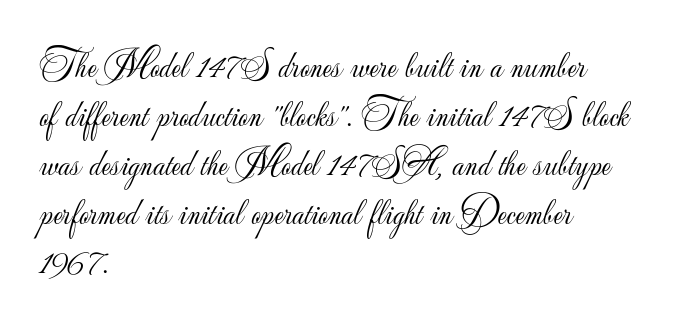
Letter spacing: default. Every row of glyphs begins at an identical x-position on the left. Nope, no serifs anywhere on these letters. Spacing verdict: proportional, widths tailored to each character.
